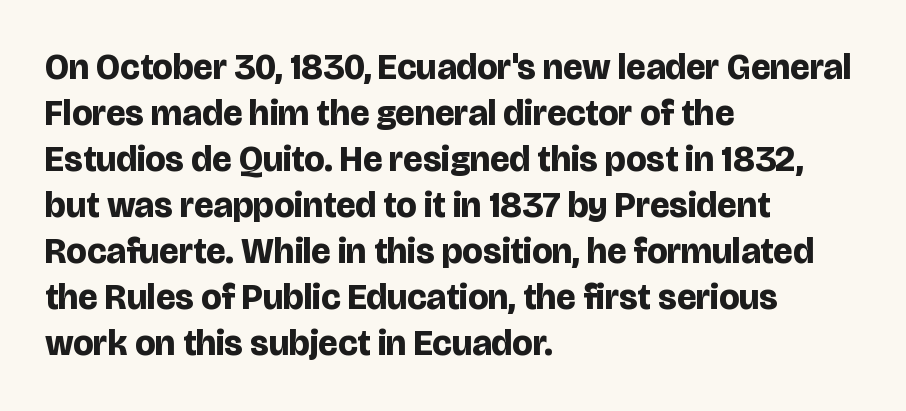
{"serif": "no", "italic": "no", "bold": "yes", "weight": "bold", "width": "normal", "stroke_contrast": "low", "x_height": "large", "monospaced": "no", "underline": "no", "align": "left", "line_spacing": "normal", "line_spacing_ratio": 1.28, "letter_spacing": "normal", "letter_spacing_em": 0.0, "glyph_px": 36}
